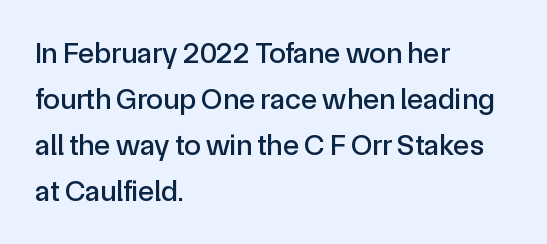
Q: Is the text italic (slanted)? A: No, it is upright.
Q: Is the typeface a serif or a sans-serif typeface? A: Sans-serif.
Q: Is the text underlined? A: No.
Q: How is the paragraph aligned? A: Left-aligned.
Q: Is the spacing between letters normal or unusually wide? A: Normal.
Q: Is the spacing between lines tight, normal or loose? A: Normal.
Q: Width (condensed, normal, or wide)? A: Normal.
Q: x-height? A: Medium.
Q: Monospaced? A: No.
